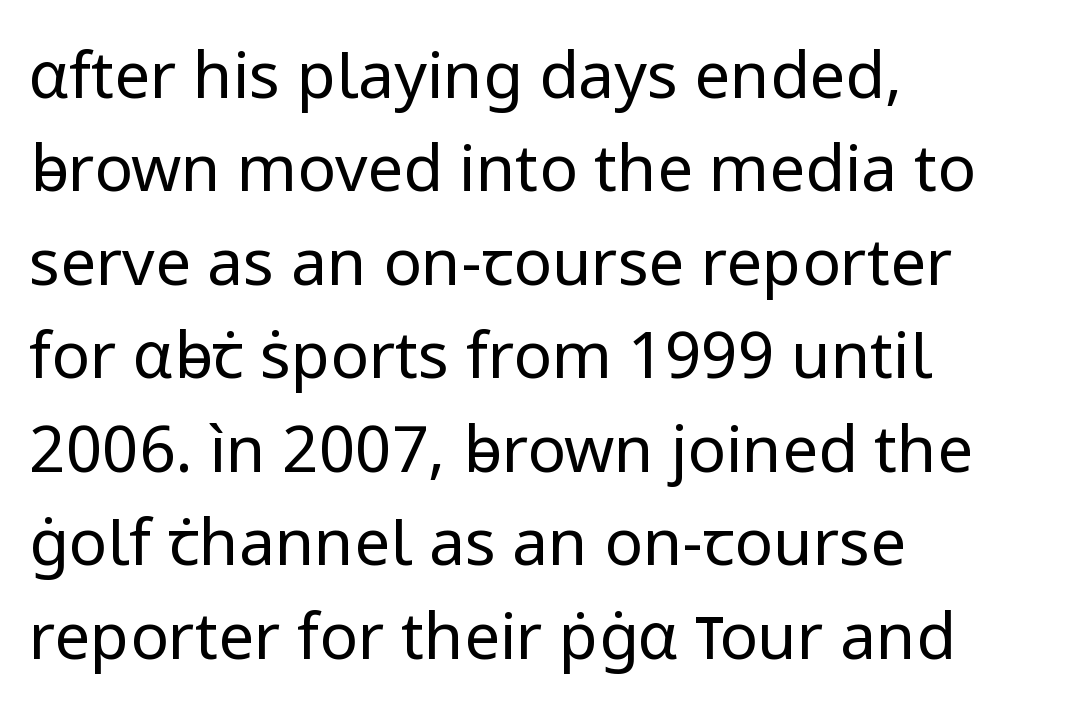
{"serif": "no", "italic": "no", "bold": "no", "weight": "regular", "width": "normal", "stroke_contrast": "low", "x_height": "medium", "monospaced": "no", "underline": "no", "align": "left", "line_spacing": "normal", "line_spacing_ratio": 1.46, "letter_spacing": "normal", "letter_spacing_em": 0.0, "glyph_px": 64}
